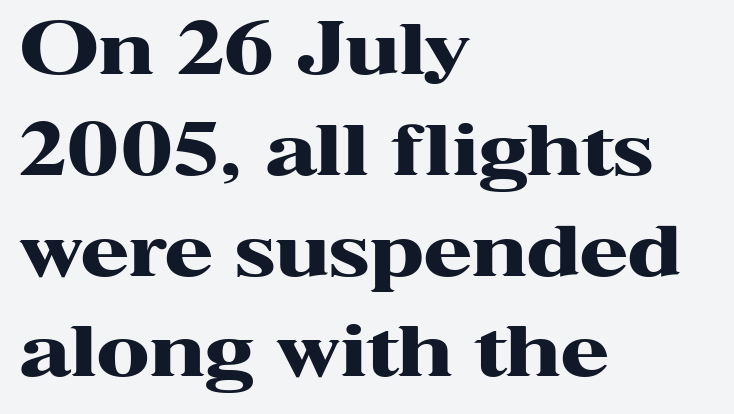
Descenders hang freely into open space. These lines are composed in type with serifs. Is the block centered? No — it sits flush against the left margin. Default kerning and tracking; the words read as compact shapes. In terms of posture, this sample is upright. The rendering uses natural spacing where letterforms have individual widths.
